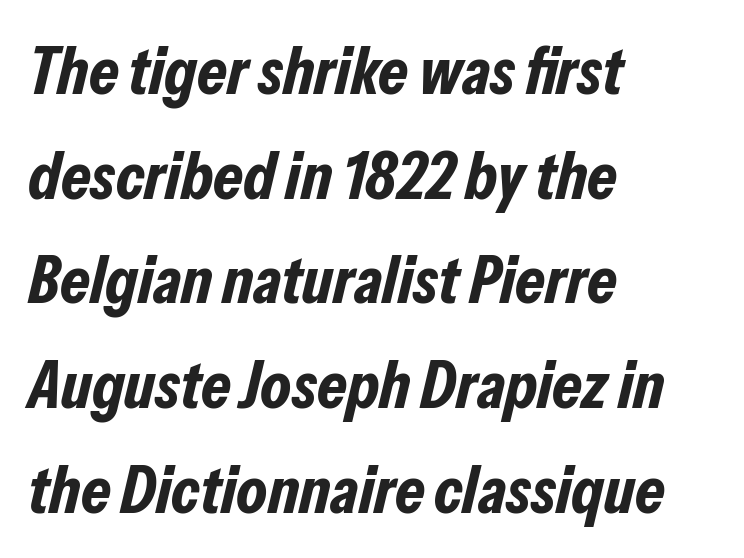
The image shows 68 px bold, condensed type, italic (leaning right); set left-aligned, normal line spacing (1.54x), normal letter spacing, not underlined; low stroke contrast and a medium x-height.
